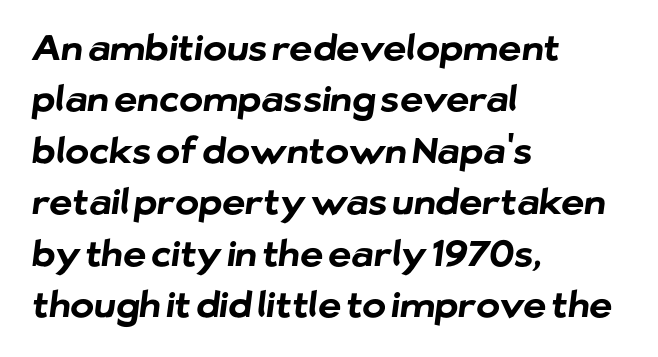
{"serif": "no", "bold": "yes", "weight": "bold", "width": "normal", "stroke_contrast": "low", "x_height": "medium", "monospaced": "no", "underline": "no", "align": "left", "line_spacing": "normal", "line_spacing_ratio": 1.43, "letter_spacing": "normal", "letter_spacing_em": 0.0, "glyph_px": 36}
